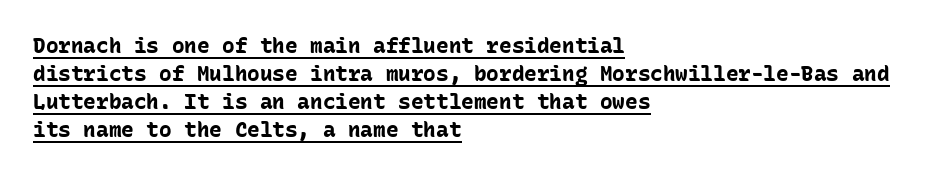
Q: Is the text bold? A: Yes.
Q: Is the text italic (slanted)? A: No, it is upright.
Q: Is the text underlined? A: Yes.
Q: How is the paragraph aligned? A: Left-aligned.
Q: Is the spacing between letters normal or unusually wide? A: Normal.
Q: Is the spacing between lines tight, normal or loose? A: Normal.
